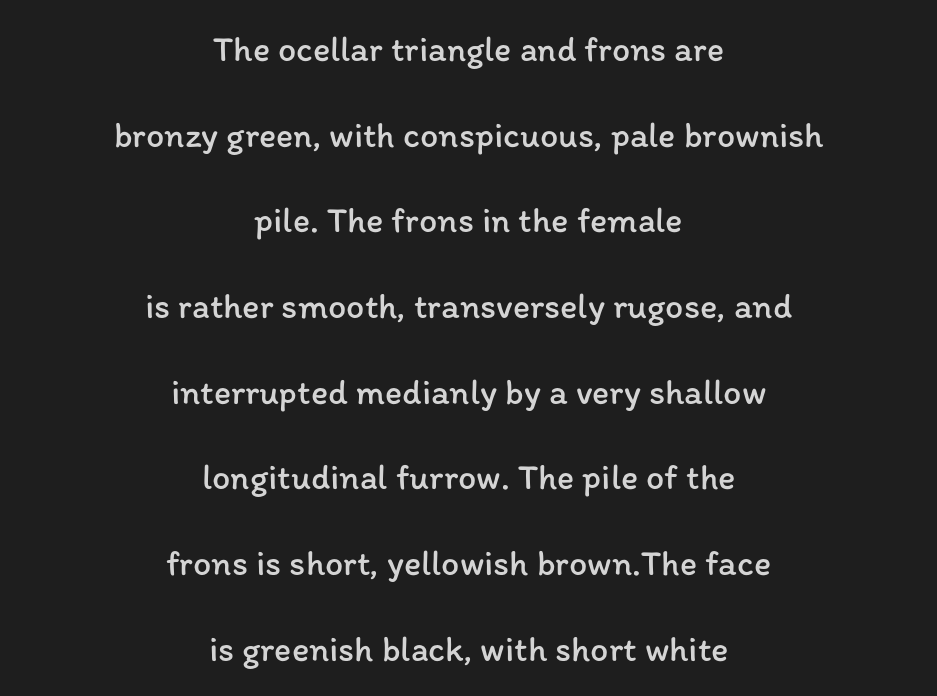
The image shows 36 px regular-weight type, upright; set centered, loose line spacing (2.38x), normal letter spacing, not underlined; low stroke contrast and a medium x-height.
